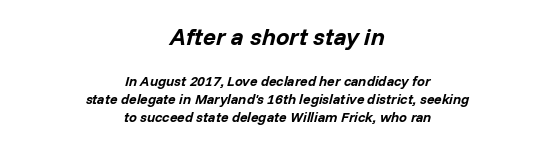
Bigger letters appear in the top chunk; the bottom chunk is reduced. The face used here has a pronounced slope to its letters. Students, note that the glyphs here touch the page at normal intervals. The typesetting leans heavy: a genuine bold.
